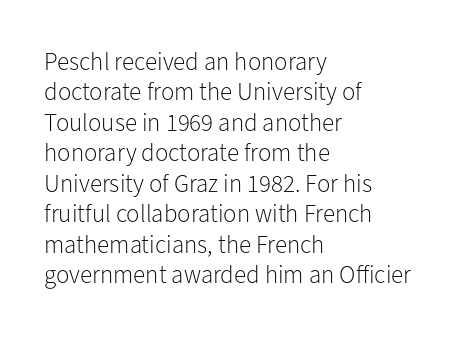
Q: Is the text bold? A: No.
Q: Is the text italic (slanted)? A: No, it is upright.
Q: Is the text underlined? A: No.
Q: How is the paragraph aligned? A: Left-aligned.
Q: Is the spacing between letters normal or unusually wide? A: Normal.
